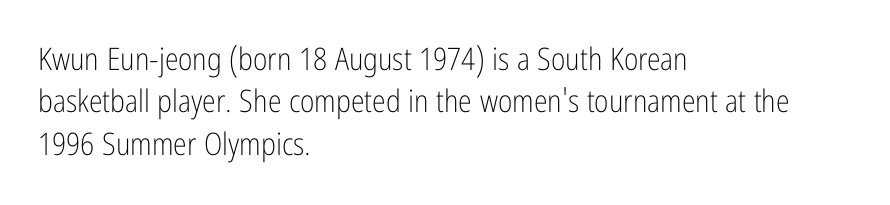
Q: Is the text bold? A: No.
Q: Is the text italic (slanted)? A: No, it is upright.
Q: Is the typeface a serif or a sans-serif typeface? A: Sans-serif.
Q: Is the text underlined? A: No.
Q: How is the paragraph aligned? A: Left-aligned.
Q: Is the spacing between letters normal or unusually wide? A: Normal.
Q: Is the spacing between lines tight, normal or loose? A: Normal.
Q: Width (condensed, normal, or wide)? A: Condensed.
Q: Stroke contrast? A: Low.
Q: x-height? A: Medium.
Q: Monospaced? A: No.
